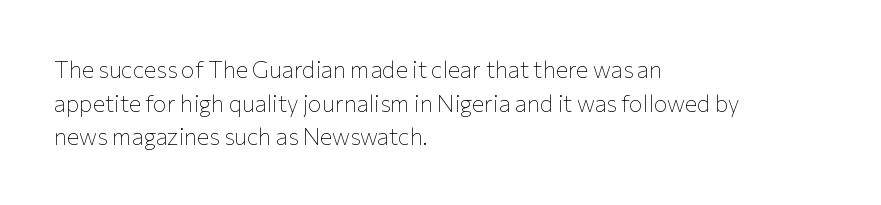
{"italic": "no", "bold": "no", "underline": "no", "align": "left", "line_spacing": "normal", "line_spacing_ratio": 1.46, "letter_spacing": "normal", "letter_spacing_em": 0.0, "glyph_px": 23}
